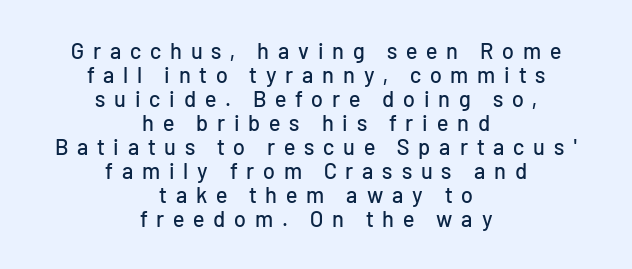
The image shows 22 px text type, upright; set centered, tight line spacing (1.09x), unusually wide letter spacing (+0.4 em), not underlined.
